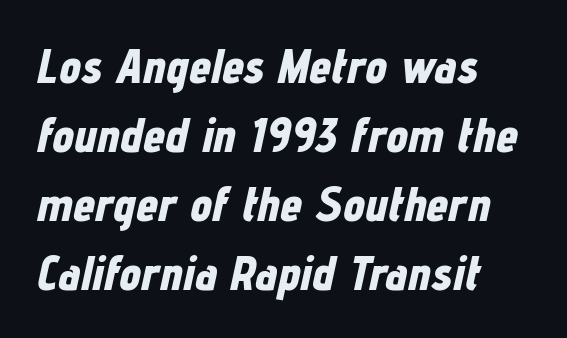
{"italic": "yes", "lean": "right", "slant_degrees": 12, "bold": "yes", "weight": "bold", "width": "condensed", "stroke_contrast": "low", "x_height": "medium", "monospaced": "no", "underline": "no", "align": "left", "line_spacing": "normal", "line_spacing_ratio": 1.41, "letter_spacing": "normal", "letter_spacing_em": 0.0, "glyph_px": 49}
